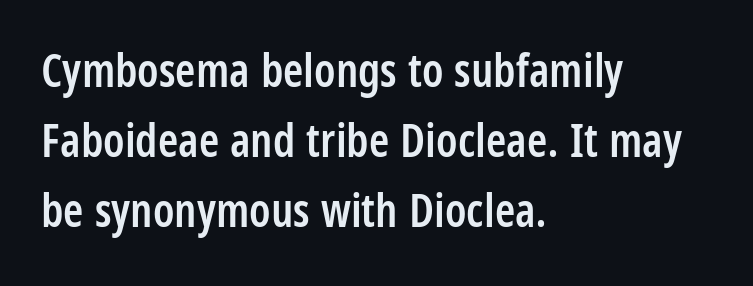
Q: Is the text bold? A: Semi-bold.
Q: Is the text italic (slanted)? A: No, it is upright.
Q: Is the typeface a serif or a sans-serif typeface? A: Sans-serif.
Q: Is the text underlined? A: No.
Q: How is the paragraph aligned? A: Left-aligned.
Q: Is the spacing between letters normal or unusually wide? A: Normal.
Q: Is the spacing between lines tight, normal or loose? A: Normal.
Q: Width (condensed, normal, or wide)? A: Condensed.
Q: Stroke contrast? A: Low.
Q: x-height? A: Large.
Q: Monospaced? A: No.
